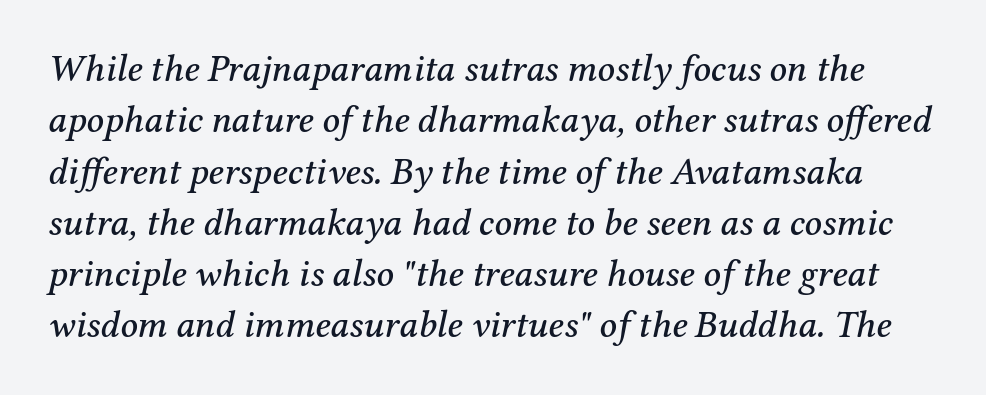
{"serif": "yes", "italic": "yes", "lean": "right", "slant_degrees": 12, "width": "normal", "stroke_contrast": "medium", "x_height": "medium", "monospaced": "no", "underline": "no", "line_spacing": "normal", "line_spacing_ratio": 1.35, "letter_spacing": "normal", "letter_spacing_em": 0.0, "glyph_px": 38}
